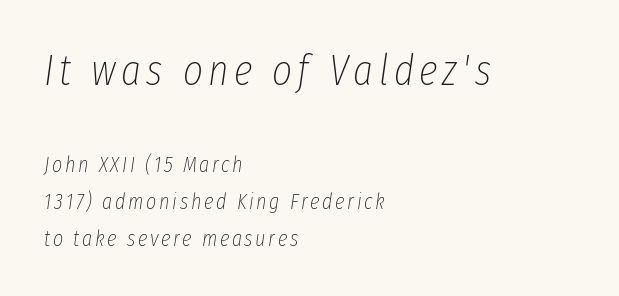
The image shows 43 px thin, condensed type, italic (leaning right); set left-aligned, normal line spacing (1.68x), not underlined; the first (top) block is 1.95x larger; low stroke contrast and a medium x-height.
